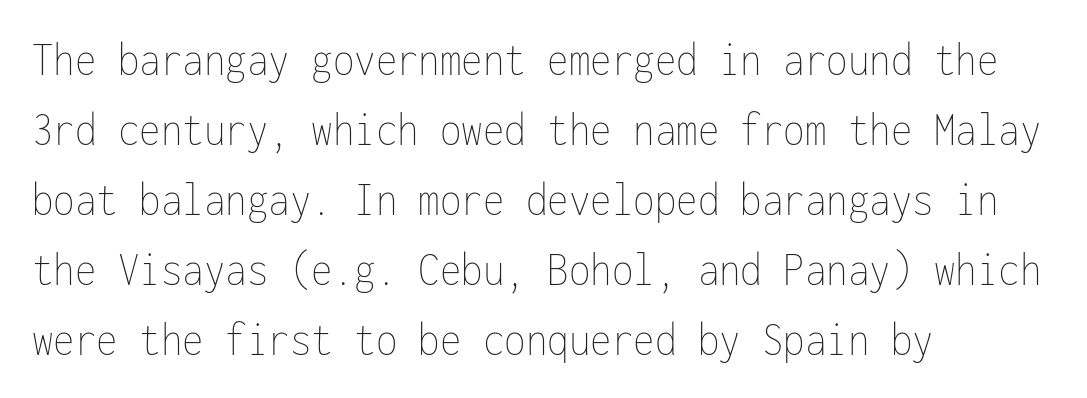
The image shows 49 px thin, condensed type, upright, monospaced; set left-aligned, normal line spacing (1.43x), normal letter spacing, not underlined; low stroke contrast and a medium x-height.
